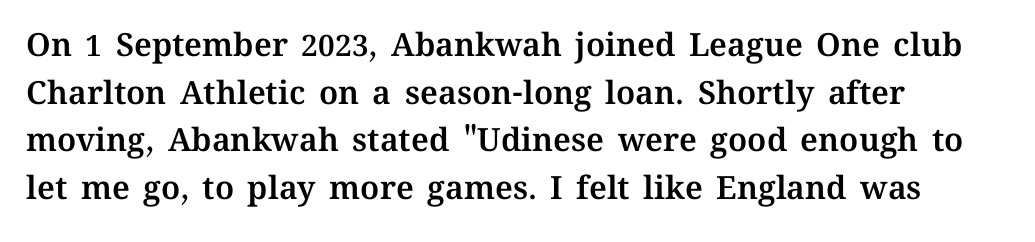
The image shows 32 px text type, upright; set left-aligned, normal line spacing (1.49x), normal letter spacing, not underlined; medium stroke contrast and a medium x-height.
